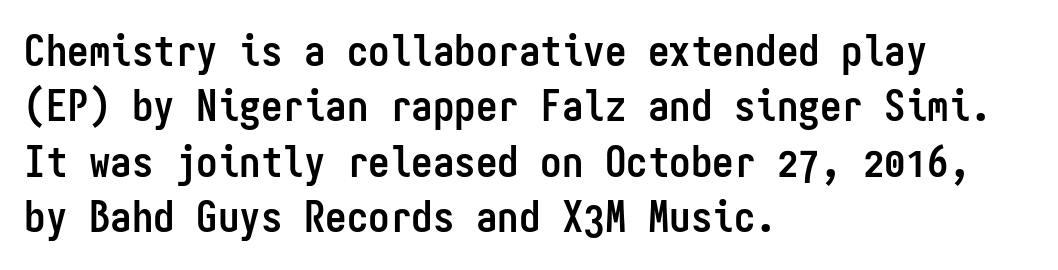
Beneath every word, the page is bare. Leftover space on each line is placed entirely after the last word. Regular leading. Heavy, bold letterforms.
